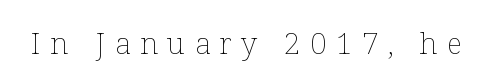
{"italic": "no", "bold": "no", "weight": "thin", "width": "normal", "stroke_contrast": "low", "x_height": "medium", "monospaced": "no", "underline": "no", "letter_spacing": "wide", "letter_spacing_em": 0.31, "glyph_px": 30}
